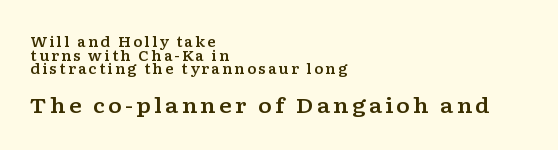
The image shows 21 px text type, upright; set left-aligned, tight line spacing (0.97x), not underlined; the second (bottom) block is 1.5x larger.
